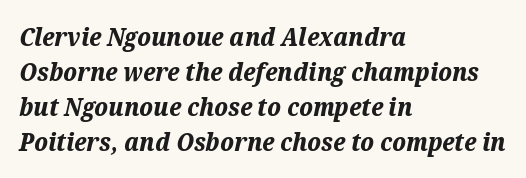
{"italic": "yes", "lean": "right", "slant_degrees": 12, "bold": "yes", "underline": "no", "align": "left", "line_spacing": "normal", "line_spacing_ratio": 1.4, "letter_spacing": "normal", "letter_spacing_em": 0.0, "glyph_px": 25}
